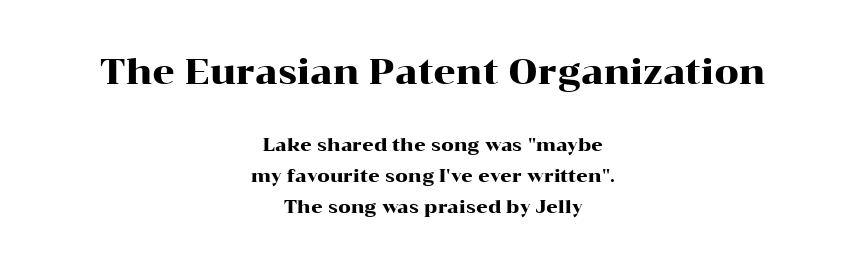
The area under the type is left untouched. The characters display serif detailing at their extremities. Bigger letters appear in the top chunk; the bottom chunk is reduced. Compared with typical body copy, the letter spacing here is the same.
